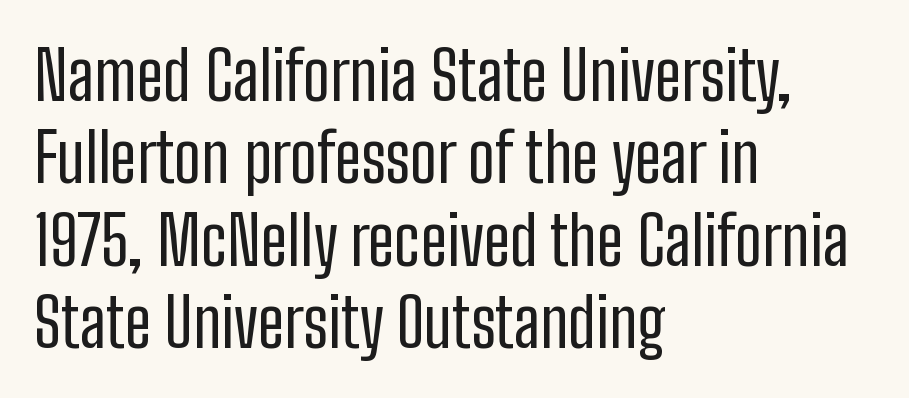
{"serif": "no", "italic": "no", "bold": "no", "weight": "regular", "width": "condensed", "stroke_contrast": "low", "x_height": "medium", "monospaced": "no", "underline": "no", "align": "left", "line_spacing_ratio": 1.23, "letter_spacing": "normal", "letter_spacing_em": 0.0, "glyph_px": 67}
